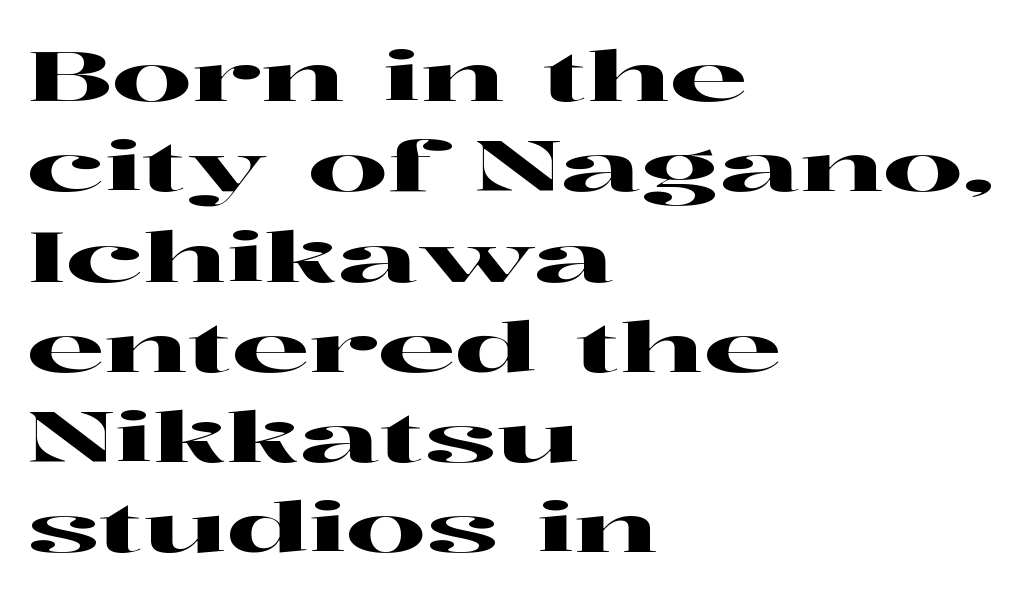
Are there feet on the stems? There are — it's a serif. The lines are quadded left. A roman cut, with each character standing at attention. Line spacing here is normal. Nobody touched the tracking dial on this one. Character widths vary here, with narrow letters taking less room than wide ones.
